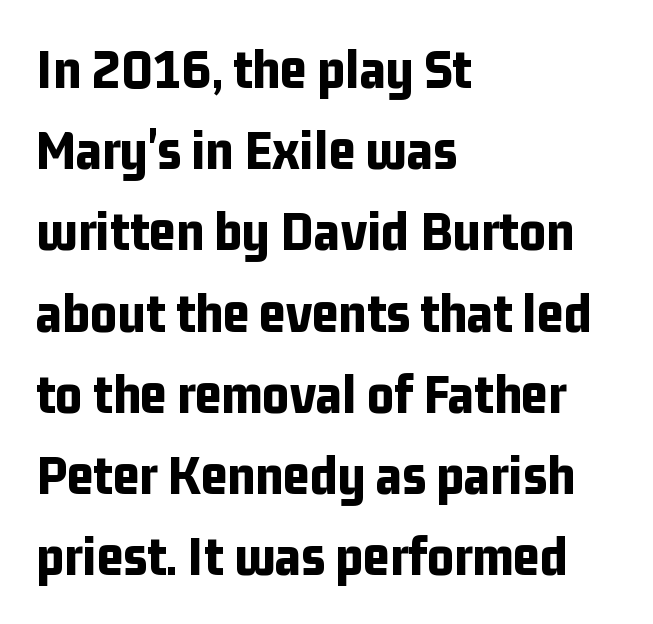
Q: Is the text bold? A: Yes.
Q: Is the text italic (slanted)? A: No, it is upright.
Q: Is the typeface a serif or a sans-serif typeface? A: Sans-serif.
Q: Is the text underlined? A: No.
Q: How is the paragraph aligned? A: Left-aligned.
Q: Is the spacing between letters normal or unusually wide? A: Normal.
Q: Is the spacing between lines tight, normal or loose? A: Normal.
Q: Width (condensed, normal, or wide)? A: Condensed.
Q: Stroke contrast? A: Low.
Q: x-height? A: Medium.
Q: Monospaced? A: No.
